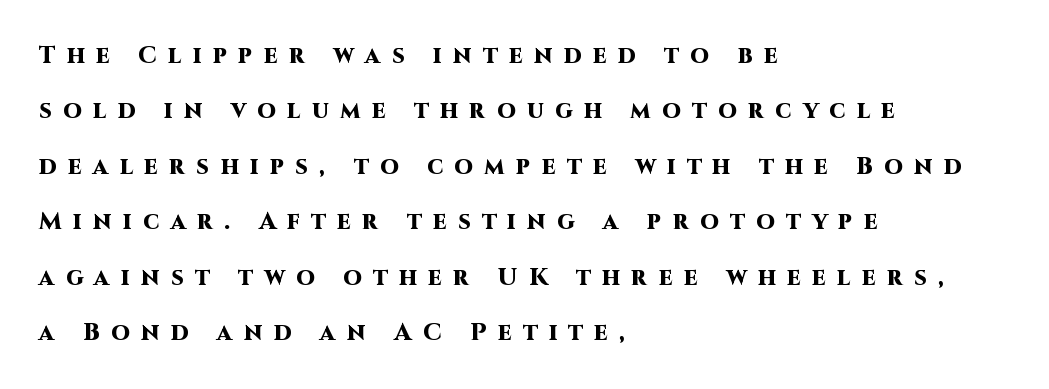
In terms of posture, this sample is upright. Loose tracking; the words dissolve into strings of separated letters. The font is running at its bold setting. Honestly, the rows look like they've been pulled way apart. The strip under each line holds only bare page.
